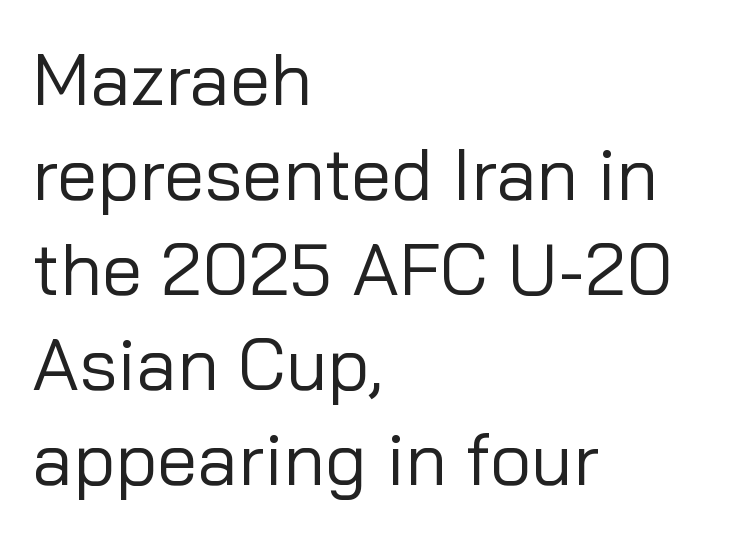
Q: Is the text bold? A: No.
Q: Is the text italic (slanted)? A: No, it is upright.
Q: Is the typeface a serif or a sans-serif typeface? A: Sans-serif.
Q: Is the text underlined? A: No.
Q: How is the paragraph aligned? A: Left-aligned.
Q: Is the spacing between letters normal or unusually wide? A: Normal.
Q: Is the spacing between lines tight, normal or loose? A: Normal.
Q: Width (condensed, normal, or wide)? A: Normal.
Q: Stroke contrast? A: Low.
Q: x-height? A: Medium.
Q: Monospaced? A: No.
